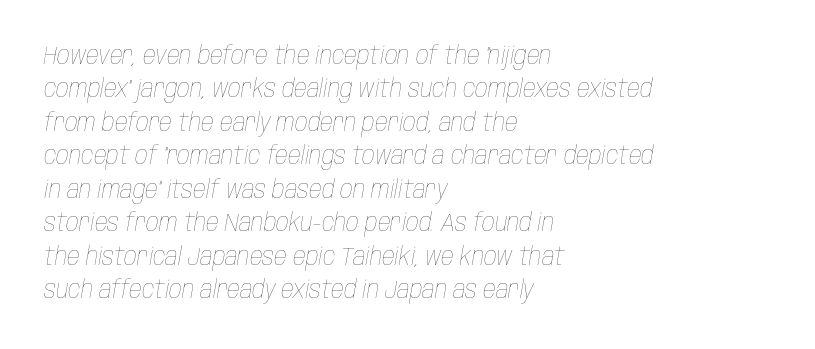
{"italic": "yes", "lean": "right", "slant_degrees": 10, "bold": "no", "underline": "no", "align": "left", "line_spacing": "normal", "line_spacing_ratio": 1.34, "letter_spacing": "normal", "letter_spacing_em": 0.0, "glyph_px": 25}
